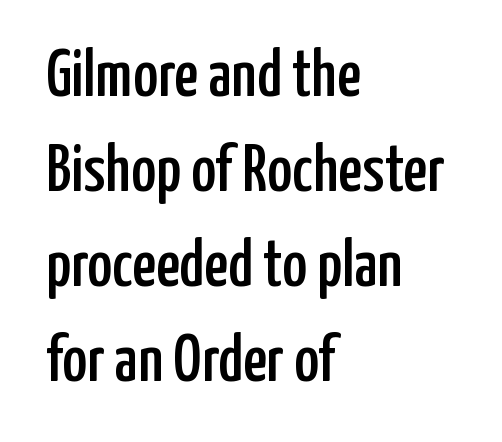
{"serif": "no", "italic": "no", "width": "condensed", "stroke_contrast": "low", "x_height": "medium", "monospaced": "no", "underline": "no", "align": "left", "line_spacing": "normal", "line_spacing_ratio": 1.42, "letter_spacing": "normal", "letter_spacing_em": 0.0, "glyph_px": 67}
